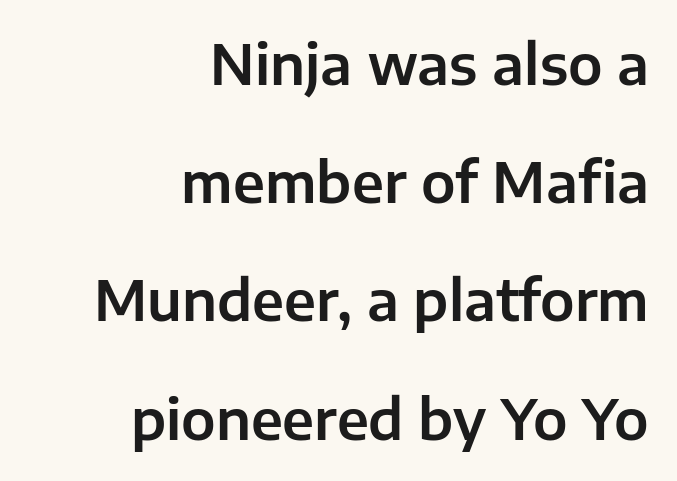
{"serif": "no", "italic": "no", "width": "normal", "stroke_contrast": "low", "x_height": "medium", "monospaced": "no", "underline": "no", "align": "right", "line_spacing": "loose", "line_spacing_ratio": 2.15, "letter_spacing": "normal", "letter_spacing_em": 0.0, "glyph_px": 55}
